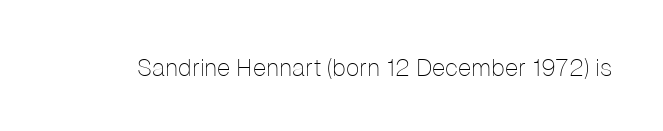
Q: Is the text bold? A: No.
Q: Is the text italic (slanted)? A: No, it is upright.
Q: Is the text underlined? A: No.
Q: Is the spacing between letters normal or unusually wide? A: Normal.
